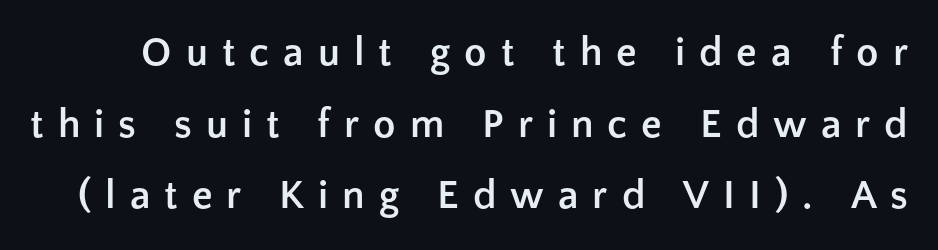
Q: Is the text bold? A: Yes.
Q: Is the text italic (slanted)? A: No, it is upright.
Q: Is the typeface a serif or a sans-serif typeface? A: Sans-serif.
Q: Is the text underlined? A: No.
Q: Is the spacing between letters normal or unusually wide? A: Unusually wide.
Q: Width (condensed, normal, or wide)? A: Normal.
Q: Stroke contrast? A: Low.
Q: x-height? A: Medium.
Q: Monospaced? A: No.
